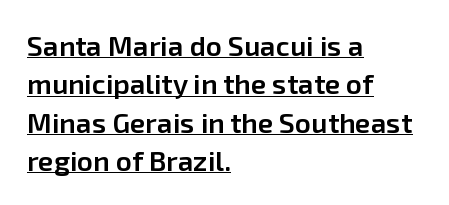
If you drew a line through each stem, it would be perfectly vertical. Moderately thickened strokes mark this as semibold type. Notice how the passage keeps a crisp vertical edge on the left only. The sample's only ornament is a line tracing under the words. The passage shown is typed in a proportional face where columns would drift.
